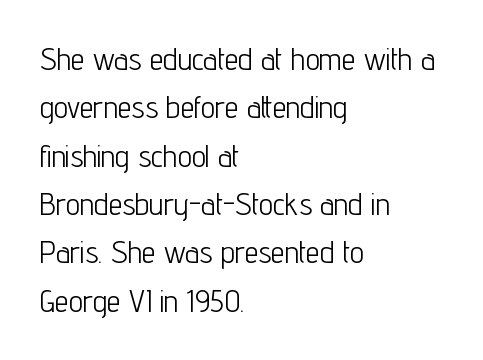
{"serif": "no", "italic": "no", "bold": "no", "weight": "light", "width": "condensed", "stroke_contrast": "low", "x_height": "medium", "monospaced": "no", "underline": "no", "align": "left", "line_spacing": "normal", "line_spacing_ratio": 1.56, "letter_spacing": "normal", "letter_spacing_em": 0.0, "glyph_px": 31}
